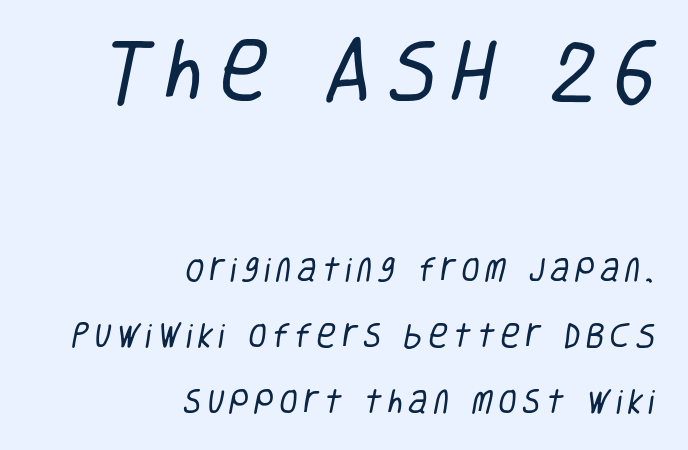
Q: Is the text bold? A: No.
Q: Is the typeface a serif or a sans-serif typeface? A: Sans-serif.
Q: Is the text underlined? A: No.
Q: How is the paragraph aligned? A: Right-aligned.
Q: Is the spacing between letters normal or unusually wide? A: Unusually wide.
Q: Is the spacing between lines tight, normal or loose? A: Loose.
Q: Which block of text is set in a larger size, the first (top) or the second (bottom)? A: The first (top) one.
Q: Width (condensed, normal, or wide)? A: Condensed.
Q: Stroke contrast? A: Low.
Q: x-height? A: Large.
Q: Monospaced? A: No.
